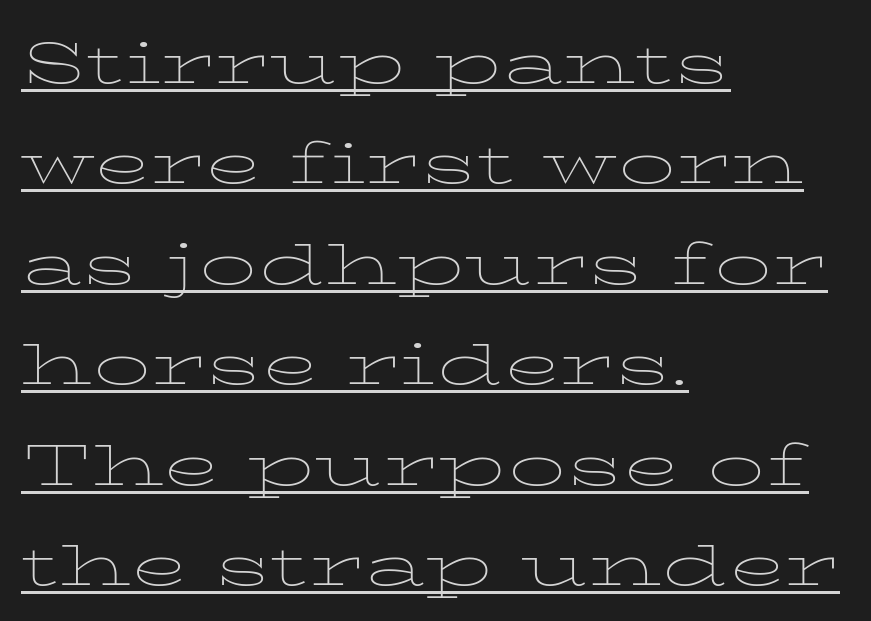
The image shows 75 px thin, wide type, upright; set left-aligned, normal line spacing (1.34x), normal letter spacing, underlined; low stroke contrast and a medium x-height.
